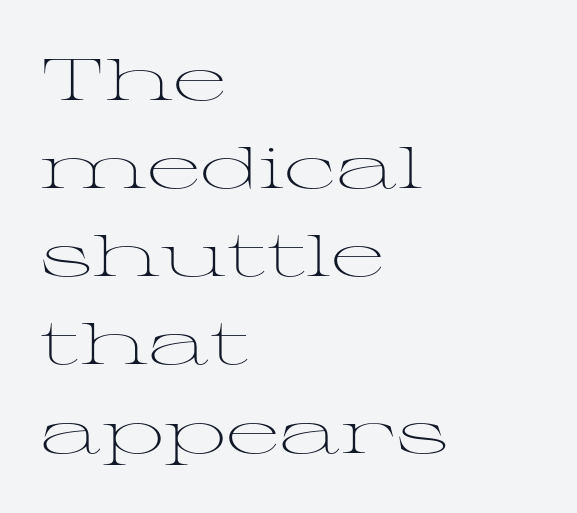
{"serif": "yes", "italic": "no", "bold": "no", "weight": "light", "width": "wide", "stroke_contrast": "medium", "x_height": "medium", "monospaced": "no", "underline": "no", "align": "left", "line_spacing": "normal", "line_spacing_ratio": 1.52, "letter_spacing": "normal", "letter_spacing_em": 0.0, "glyph_px": 58}
